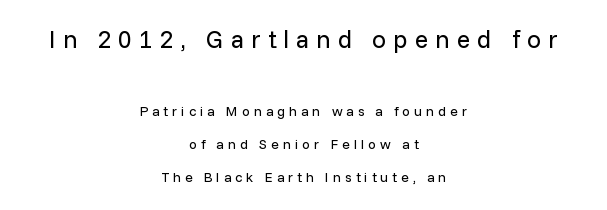
{"italic": "no", "bold": "no", "underline": "no", "align": "center", "line_spacing": "loose", "line_spacing_ratio": 2.36, "letter_spacing": "wide", "letter_spacing_em": 0.28, "larger_block": "first", "size_ratio": 1.79, "glyph_px": 25}
